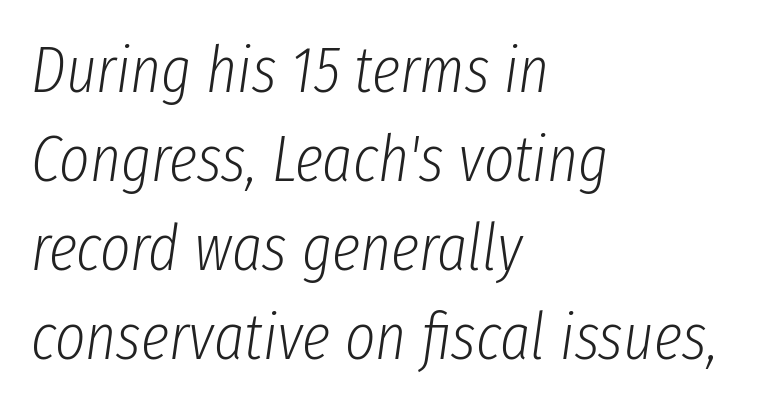
Q: Is the text bold? A: No.
Q: Is the text italic (slanted)? A: Yes, it leans right by about 8 degrees.
Q: Is the text underlined? A: No.
Q: How is the paragraph aligned? A: Left-aligned.
Q: Is the spacing between letters normal or unusually wide? A: Normal.
Q: Is the spacing between lines tight, normal or loose? A: Normal.
Q: Width (condensed, normal, or wide)? A: Condensed.
Q: Stroke contrast? A: Low.
Q: x-height? A: Medium.
Q: Monospaced? A: No.
